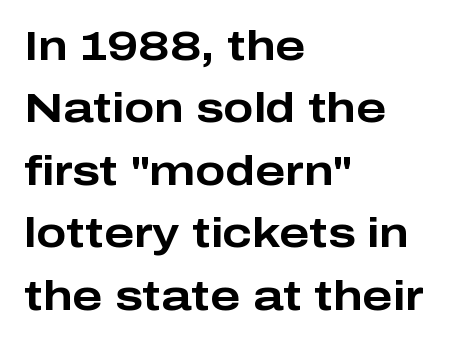
{"serif": "no", "italic": "no", "bold": "yes", "weight": "bold", "width": "wide", "stroke_contrast": "low", "x_height": "medium", "monospaced": "no", "underline": "no", "align": "left", "line_spacing": "normal", "line_spacing_ratio": 1.56, "letter_spacing": "normal", "letter_spacing_em": 0.0, "glyph_px": 40}
